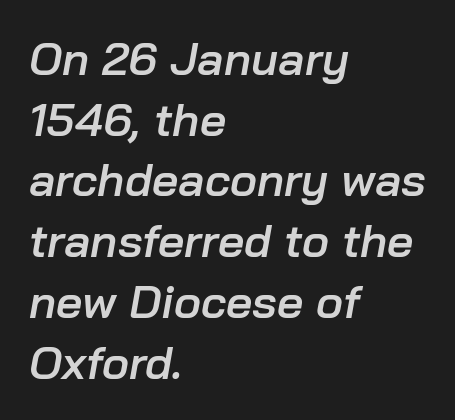
The rendering uses natural spacing where letterforms have individual widths. A classic flush-left, rag-right setting is used for this passage. Notice how the stems are inclined rather than vertical — that's the hallmark of italics. The glyphs are unaccompanied by any horizontal stroke below them.
